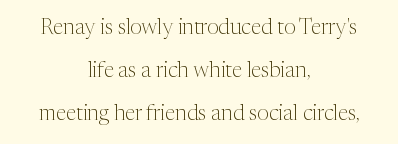
No italicization has been applied; the sample stays upright. Regarding leading, the lines here are spaced well apart. Nobody drew a line under any word here. Tracking here is standard; glyphs follow each other at the usual distance. The compositor balanced each line on the midline.
